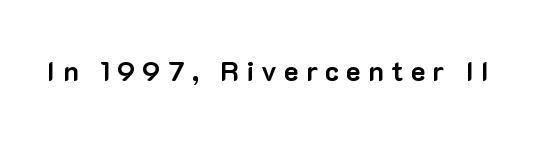
The image shows 28 px bold sans-serif type, upright; set unusually wide letter spacing (+0.25 em), not underlined; low stroke contrast and a medium x-height.
